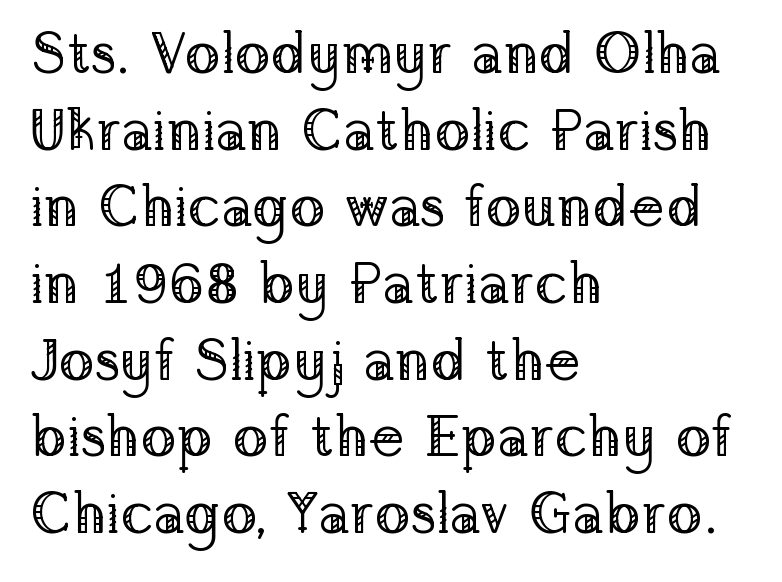
{"serif": "yes", "italic": "no", "bold": "no", "weight": "regular", "width": "normal", "stroke_contrast": "low", "x_height": "medium", "monospaced": "no", "underline": "no", "align": "left", "line_spacing": "normal", "line_spacing_ratio": 1.3, "letter_spacing": "normal", "letter_spacing_em": 0.0, "glyph_px": 59}
